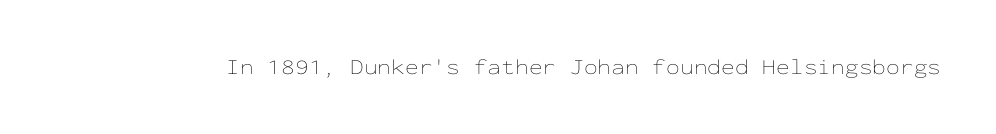
The image shows 22 px text type, upright; set normal letter spacing, not underlined.
